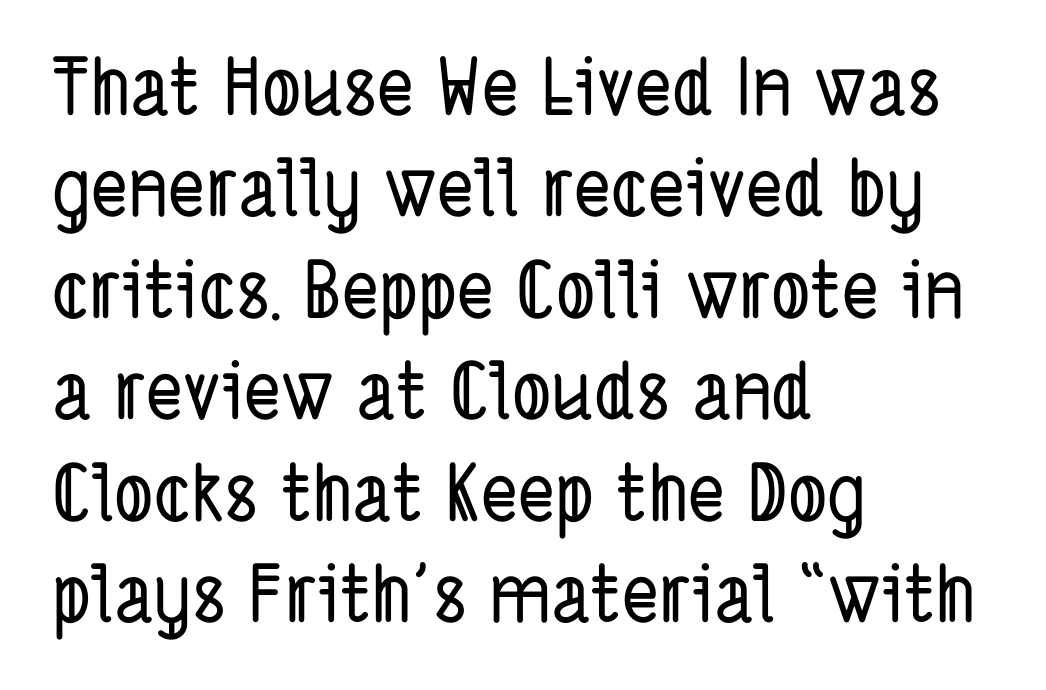
The image shows 78 px condensed sans-serif type; set left-aligned, normal line spacing (1.3x), normal letter spacing, not underlined; low stroke contrast and a medium x-height.
